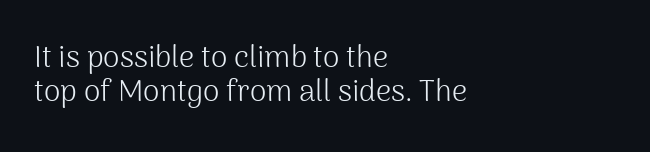
Q: Is the text bold? A: No.
Q: Is the text italic (slanted)? A: No, it is upright.
Q: Is the typeface a serif or a sans-serif typeface? A: Sans-serif.
Q: Is the text underlined? A: No.
Q: How is the paragraph aligned? A: Left-aligned.
Q: Is the spacing between letters normal or unusually wide? A: Normal.
Q: Is the spacing between lines tight, normal or loose? A: Tight.
Q: Width (condensed, normal, or wide)? A: Normal.
Q: Stroke contrast? A: Medium.
Q: x-height? A: Medium.
Q: Monospaced? A: No.
